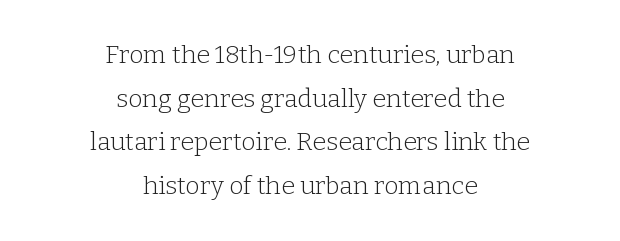
The characters are drawn with everyday or finer stroke widths. The gaps between neighbouring characters are ordinary and unremarkable. These lines stack symmetrically, like a column narrowing and widening about its center. The string is rendered with underlining switched off.
